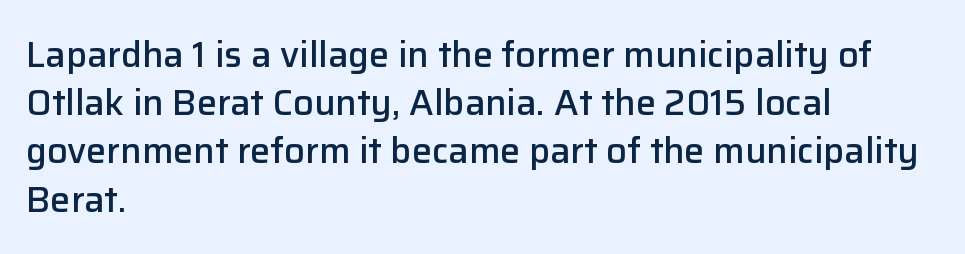
The lettering holds an erect, upright posture throughout. Each line starts at the same left margin while the right side varies. Look at the bottom of the vertical strokes: they stop flat, with no serifs. Words appear dense and cohesive because spacing is normal. Do the characters align in a grid? No, the font is proportional. Vertically, the passage feels balanced, rows spaced as you'd expect.
